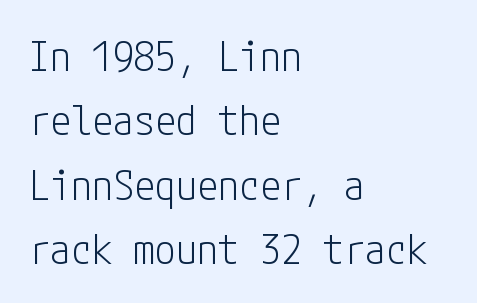
The image shows 42 px light, condensed sans-serif type, upright; set left-aligned, normal line spacing (1.53x), normal letter spacing, not underlined; low stroke contrast and a medium x-height.
